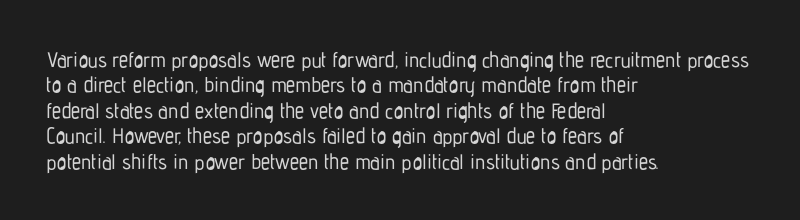
Q: Is the text italic (slanted)? A: No, it is upright.
Q: Is the text underlined? A: No.
Q: How is the paragraph aligned? A: Left-aligned.
Q: Is the spacing between letters normal or unusually wide? A: Normal.
